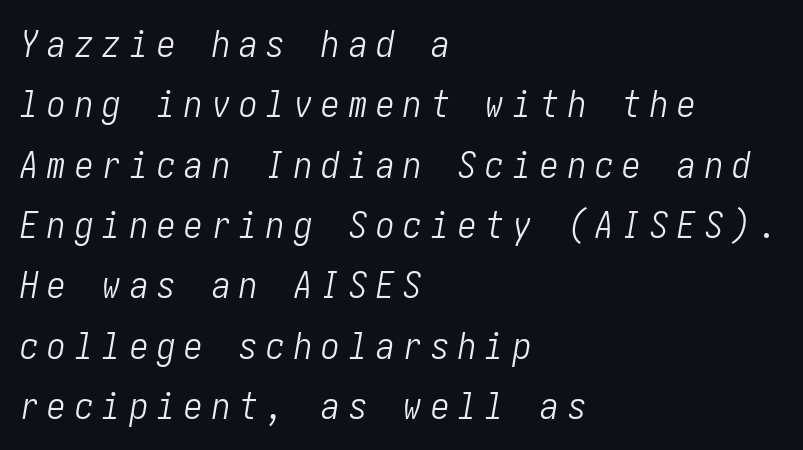
Q: Is the text bold? A: No.
Q: Is the text italic (slanted)? A: Yes, it leans right by about 10 degrees.
Q: Is the text underlined? A: No.
Q: How is the paragraph aligned? A: Left-aligned.
Q: Is the spacing between letters normal or unusually wide? A: Unusually wide.
Q: Is the spacing between lines tight, normal or loose? A: Normal.
Q: Width (condensed, normal, or wide)? A: Condensed.
Q: Stroke contrast? A: Low.
Q: x-height? A: Medium.
